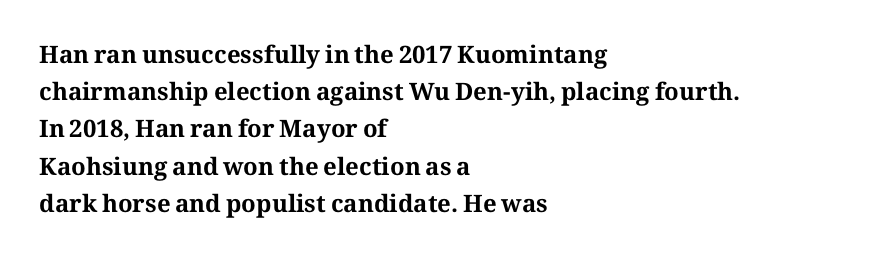
The passage shown has conventional tracking throughout. Underline: absent. The lines in this sample share a left origin and differ only in where they stop. These lines carry a lot of weight — the face is fully bold. Leading: standard. Characters remain perfectly vertical along every line.
